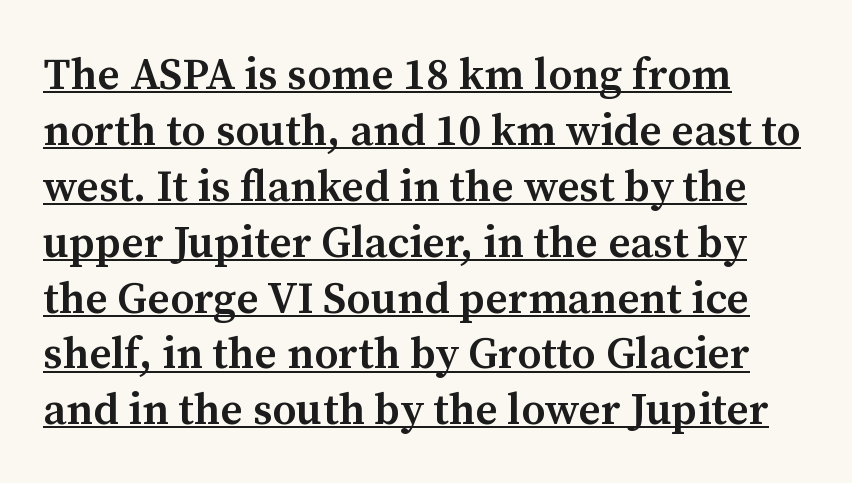
{"serif": "yes", "italic": "no", "bold": "semi", "weight": "semibold", "width": "normal", "stroke_contrast": "medium", "x_height": "medium", "monospaced": "no", "underline": "yes", "align": "left", "line_spacing": "normal", "line_spacing_ratio": 1.27, "letter_spacing": "normal", "letter_spacing_em": 0.0, "glyph_px": 44}
